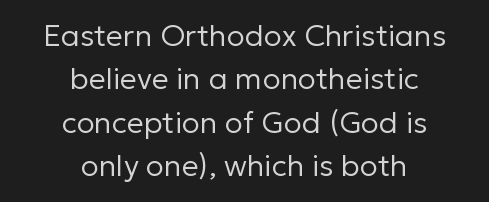
Descenders hang freely into open space. Vertical stems look standard width or narrower in stroke. Vertical strokes here are truly vertical. One glance says typical: line gaps are just what's usual. A centered setting, common on invitations and titles, is used for this passage.
